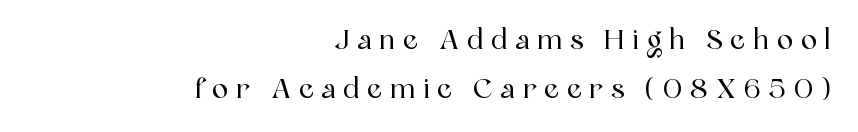
Q: Is the text italic (slanted)? A: No, it is upright.
Q: Is the text underlined? A: No.
Q: How is the paragraph aligned? A: Right-aligned.
Q: Is the spacing between letters normal or unusually wide? A: Unusually wide.
